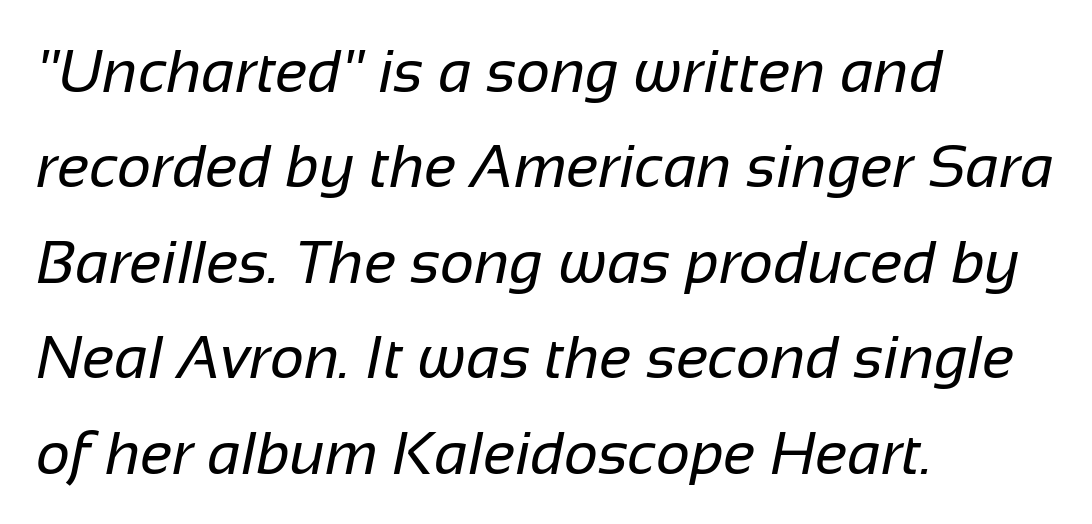
Q: Is the text bold? A: No.
Q: Is the typeface a serif or a sans-serif typeface? A: Sans-serif.
Q: Is the text underlined? A: No.
Q: How is the paragraph aligned? A: Left-aligned.
Q: Is the spacing between letters normal or unusually wide? A: Normal.
Q: Is the spacing between lines tight, normal or loose? A: Normal.
Q: Width (condensed, normal, or wide)? A: Normal.
Q: Stroke contrast? A: Low.
Q: x-height? A: Medium.
Q: Monospaced? A: No.
